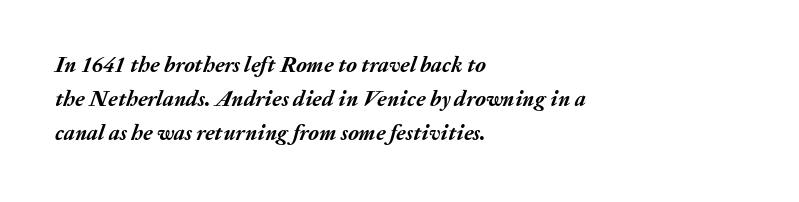
The image shows 22 px bold type, italic (leaning right); set left-aligned, normal line spacing (1.55x), normal letter spacing, not underlined.
